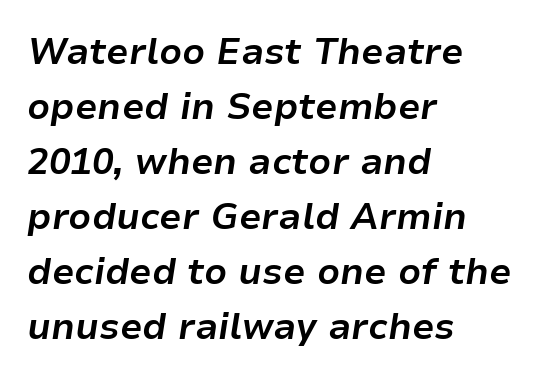
Q: Is the text bold? A: Yes.
Q: Is the text italic (slanted)? A: Yes, it leans right by about 9 degrees.
Q: Is the text underlined? A: No.
Q: How is the paragraph aligned? A: Left-aligned.
Q: Is the spacing between letters normal or unusually wide? A: Normal.
Q: Is the spacing between lines tight, normal or loose? A: Normal.
Q: Width (condensed, normal, or wide)? A: Normal.
Q: Stroke contrast? A: Low.
Q: x-height? A: Medium.
Q: Monospaced? A: No.
